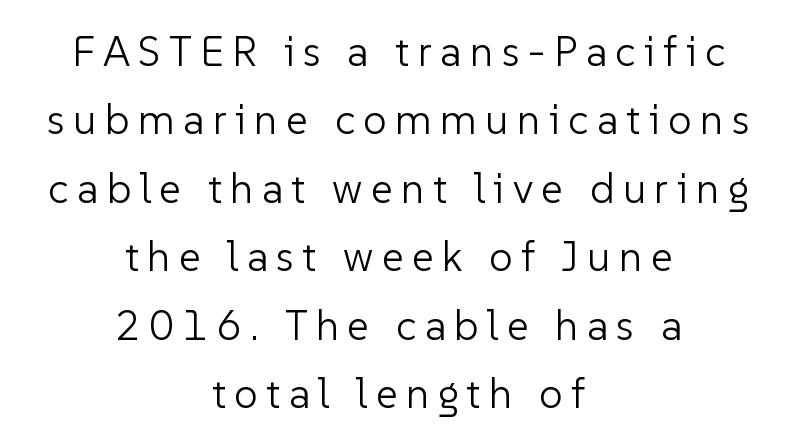
Q: Is the text bold? A: No.
Q: Is the text italic (slanted)? A: No, it is upright.
Q: Is the typeface a serif or a sans-serif typeface? A: Sans-serif.
Q: Is the text underlined? A: No.
Q: How is the paragraph aligned? A: Centered.
Q: Is the spacing between letters normal or unusually wide? A: Unusually wide.
Q: Is the spacing between lines tight, normal or loose? A: Normal.
Q: Width (condensed, normal, or wide)? A: Normal.
Q: Stroke contrast? A: Low.
Q: x-height? A: Medium.
Q: Monospaced? A: No.
